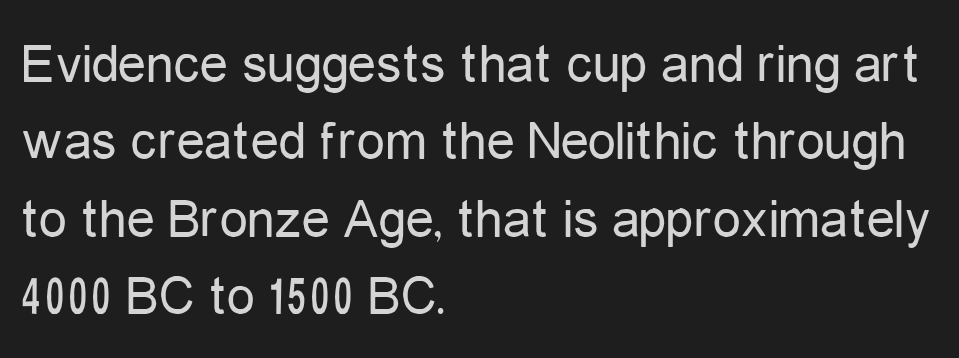
The image shows 56 px regular-weight, condensed sans-serif type, upright; set left-aligned, normal line spacing (1.38x), normal letter spacing, not underlined; low stroke contrast and a medium x-height.
